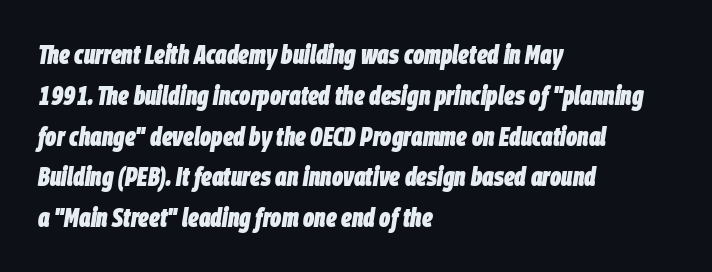
Typeset ragged right — the left edge is the straight one. The block of text has a typical density, with ordinary space between rows. The rendering keeps characters at their native spacing. Tall strokes in this sample are angled rather than plumb. This is heavy type, rendered in bold. Unmarked baselines from the first word to the last.
